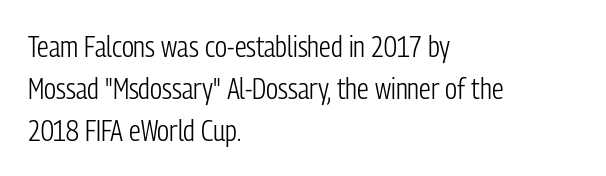
A typesetter would mark this as roman, not italic. The characters display no serif detailing; their extremities are plain. Is this a fixed-width face? No — the glyphs have proportional, varying widths. Line spacing here is normal. Leftover space on each line is placed entirely after the last word. Descenders hang freely into open space.
